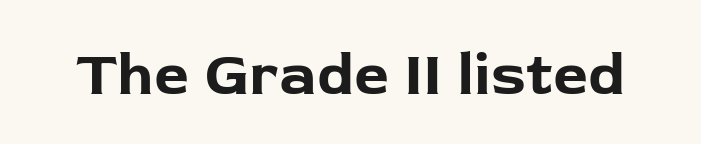
Q: Is the text bold? A: Yes.
Q: Is the text italic (slanted)? A: No, it is upright.
Q: Is the typeface a serif or a sans-serif typeface? A: Sans-serif.
Q: Is the text underlined? A: No.
Q: Is the spacing between letters normal or unusually wide? A: Normal.
Q: Width (condensed, normal, or wide)? A: Normal.
Q: Stroke contrast? A: Low.
Q: x-height? A: Medium.
Q: Monospaced? A: No.
